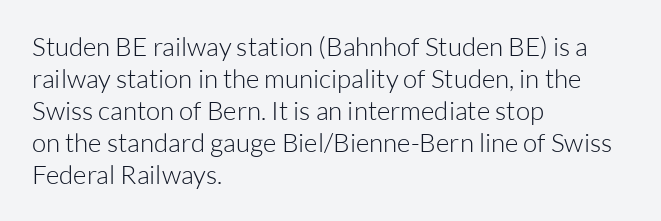
{"italic": "no", "bold": "no", "underline": "no", "align": "left", "line_spacing_ratio": 1.23, "letter_spacing": "normal", "letter_spacing_em": 0.0, "glyph_px": 26}
